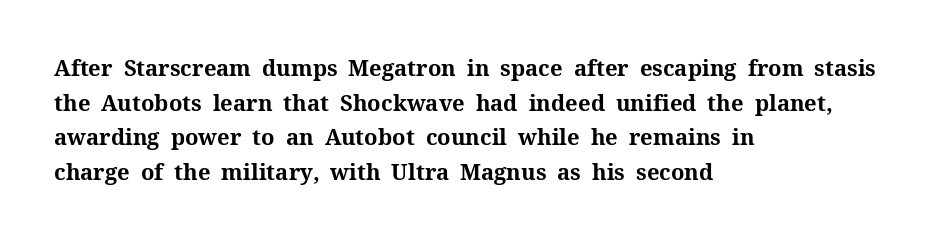
This sample uses an upright cut, with every glyph sitting square on the baseline. Whoever set this chose a conventional vertical rhythm. Students, note that the glyphs here touch the page at normal intervals. Strokes here are thick enough to call this a true bold.
